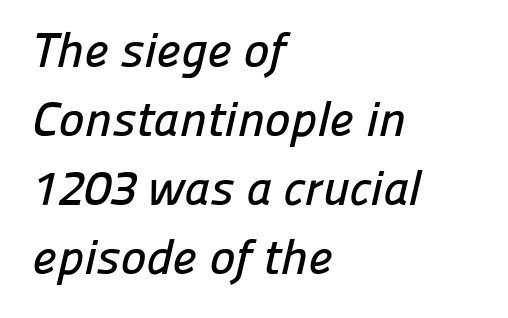
The image shows 49 px sans-serif type; set left-aligned, normal line spacing (1.41x), normal letter spacing, not underlined; low stroke contrast and a medium x-height.
